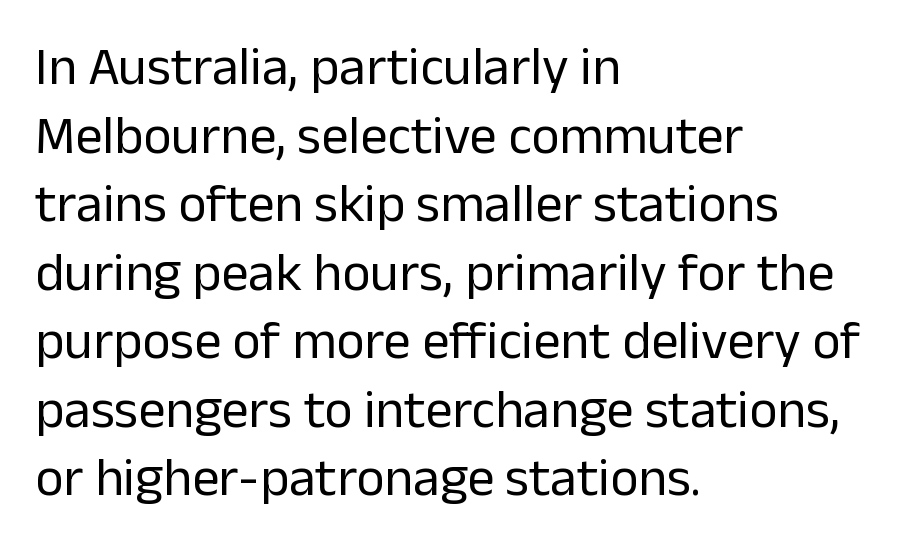
Q: Is the text bold? A: No.
Q: Is the text italic (slanted)? A: No, it is upright.
Q: Is the typeface a serif or a sans-serif typeface? A: Sans-serif.
Q: Is the text underlined? A: No.
Q: How is the paragraph aligned? A: Left-aligned.
Q: Is the spacing between letters normal or unusually wide? A: Normal.
Q: Is the spacing between lines tight, normal or loose? A: Normal.
Q: Width (condensed, normal, or wide)? A: Normal.
Q: Stroke contrast? A: Low.
Q: x-height? A: Medium.
Q: Monospaced? A: No.
